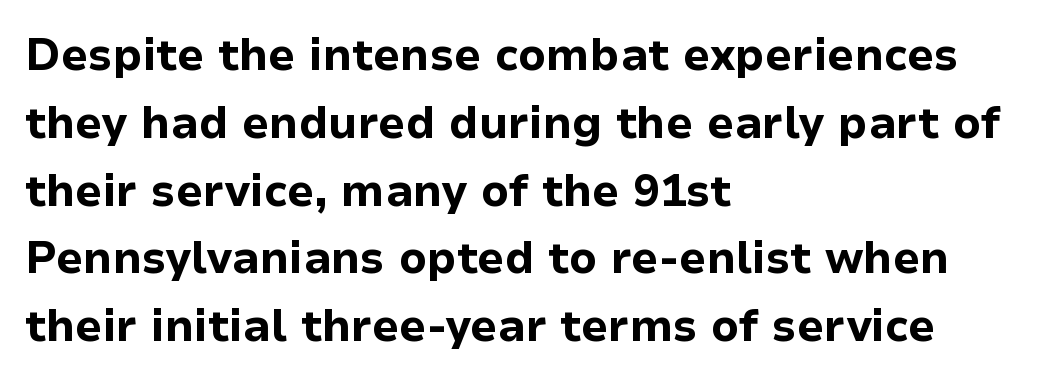
The image shows 44 px bold sans-serif type, upright; set left-aligned, normal line spacing (1.54x), normal letter spacing, not underlined; low stroke contrast and a medium x-height.
